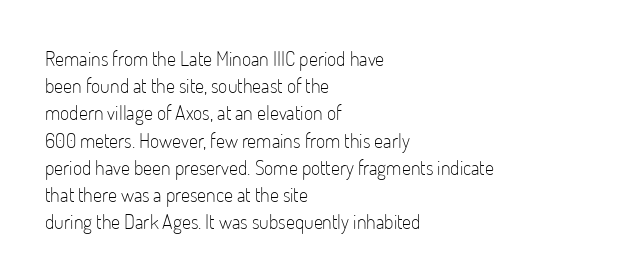
Q: Is the text bold? A: No.
Q: Is the text italic (slanted)? A: No, it is upright.
Q: Is the text underlined? A: No.
Q: How is the paragraph aligned? A: Left-aligned.
Q: Is the spacing between letters normal or unusually wide? A: Normal.
Q: Is the spacing between lines tight, normal or loose? A: Normal.
